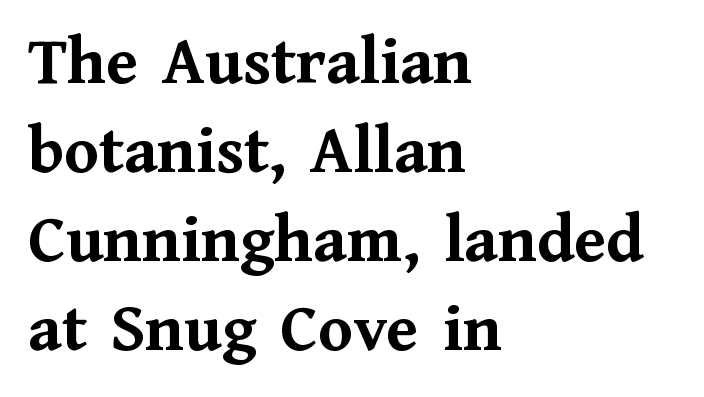
Do the letters lean? They stand straight. Do the characters align in a grid? No, the font is proportional. The space beneath each line is pristine and unruled. The typesetting leans heavy: a genuine bold. The paragraph has a hard left edge and a soft right edge. What kind of face is this? One with serifs.
